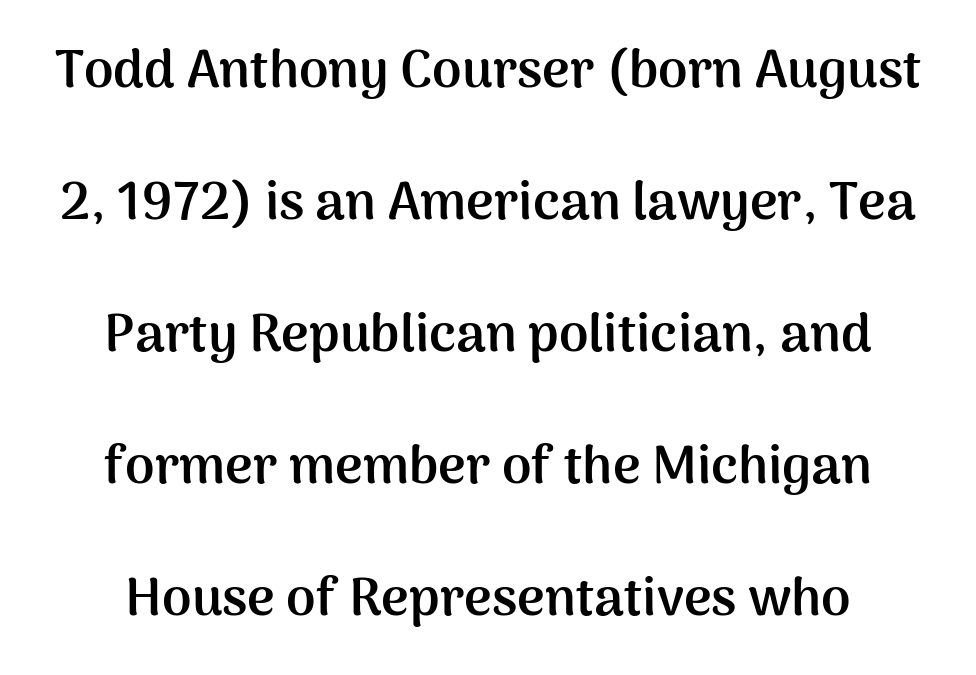
{"serif": "no", "italic": "no", "bold": "yes", "weight": "semibold", "width": "normal", "stroke_contrast": "medium", "x_height": "medium", "monospaced": "no", "underline": "no", "align": "center", "line_spacing": "loose", "line_spacing_ratio": 2.49, "letter_spacing": "normal", "letter_spacing_em": 0.0, "glyph_px": 53}
